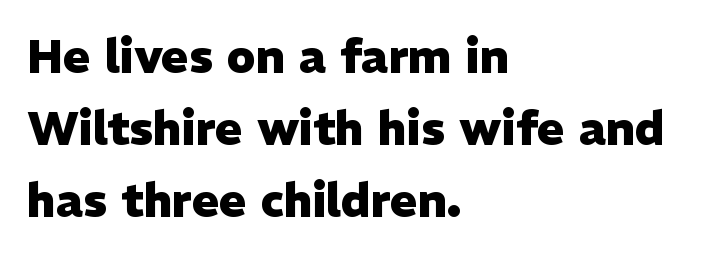
The rendering uses natural spacing where letterforms have individual widths. Every letter is thick-stroked: bold, no question. All the whitespace from short lines collects on the right. The typeface chosen for these lines omits serifs. The strip under each line holds only bare page. There is no visible air inserted between adjacent glyphs.
